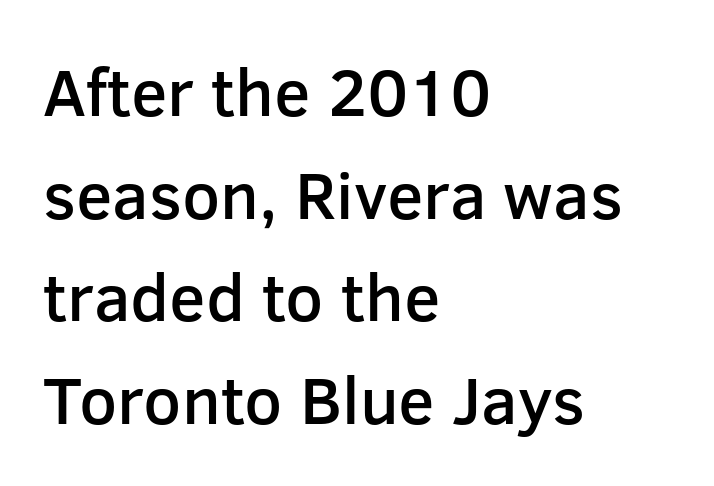
The image shows 67 px semibold sans-serif type, upright; set left-aligned, normal line spacing (1.53x), normal letter spacing, not underlined; low stroke contrast and a medium x-height.
